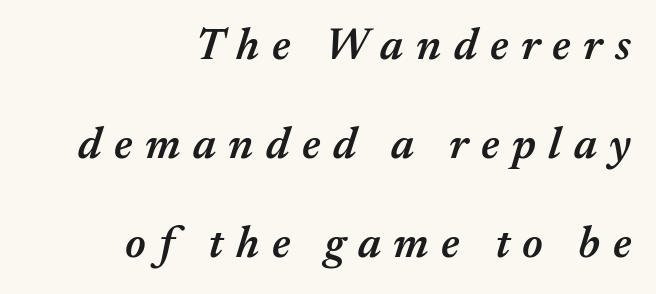
Q: Is the text bold? A: Semi-bold.
Q: Is the text italic (slanted)? A: Yes, it leans right by about 17 degrees.
Q: Is the text underlined? A: No.
Q: How is the paragraph aligned? A: Right-aligned.
Q: Is the spacing between letters normal or unusually wide? A: Unusually wide.
Q: Is the spacing between lines tight, normal or loose? A: Loose.
Q: Width (condensed, normal, or wide)? A: Normal.
Q: Stroke contrast? A: Medium.
Q: x-height? A: Medium.
Q: Monospaced? A: No.
